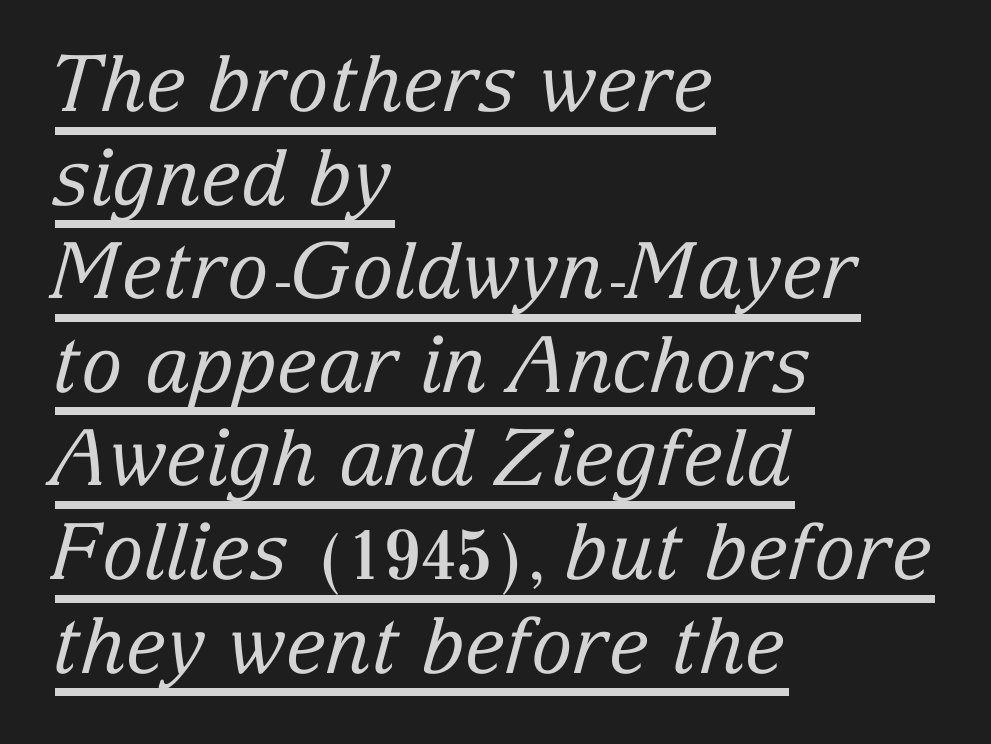
{"serif": "yes", "italic": "yes", "lean": "right", "slant_degrees": 15, "bold": "no", "weight": "regular", "width": "normal", "stroke_contrast": "low", "x_height": "medium", "monospaced": "no", "underline": "yes", "align": "left", "line_spacing_ratio": 1.2, "letter_spacing": "normal", "letter_spacing_em": 0.0, "glyph_px": 78}
